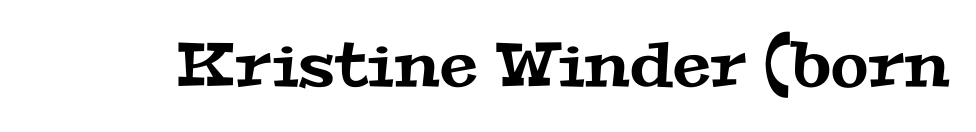
Q: Is the typeface a serif or a sans-serif typeface? A: Serif.
Q: Is the text underlined? A: No.
Q: Is the spacing between letters normal or unusually wide? A: Normal.
Q: Width (condensed, normal, or wide)? A: Wide.
Q: Stroke contrast? A: Medium.
Q: x-height? A: Medium.
Q: Monospaced? A: No.
